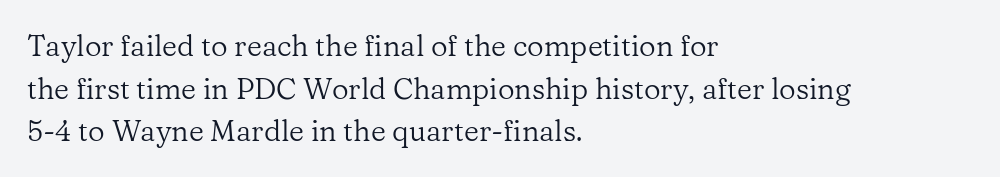
Q: Is the text bold? A: No.
Q: Is the text italic (slanted)? A: No, it is upright.
Q: Is the typeface a serif or a sans-serif typeface? A: Serif.
Q: Is the text underlined? A: No.
Q: How is the paragraph aligned? A: Left-aligned.
Q: Is the spacing between letters normal or unusually wide? A: Normal.
Q: Is the spacing between lines tight, normal or loose? A: Normal.
Q: Width (condensed, normal, or wide)? A: Normal.
Q: Stroke contrast? A: Low.
Q: x-height? A: Medium.
Q: Monospaced? A: No.
